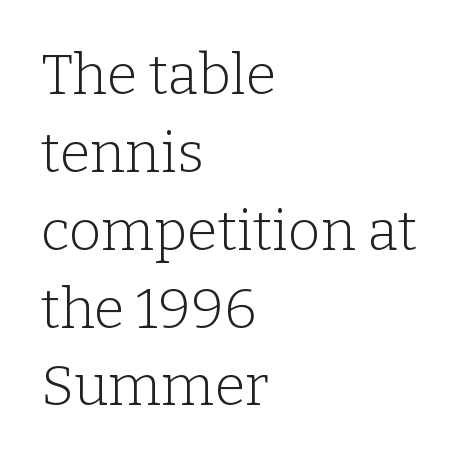
The image shows 56 px light serif type, upright; set left-aligned, normal line spacing (1.39x), normal letter spacing, not underlined; low stroke contrast and a medium x-height.
